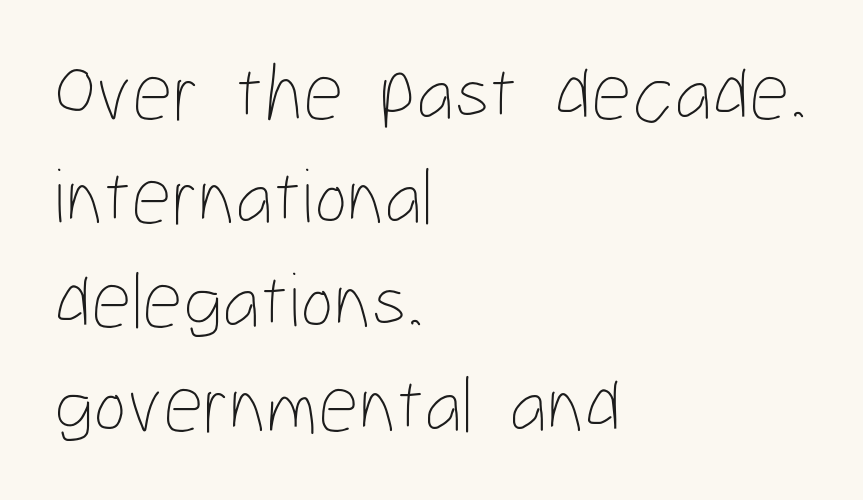
The image shows 80 px thin, condensed type, upright; set left-aligned, normal line spacing (1.3x), normal letter spacing, not underlined; low stroke contrast and a medium x-height.
